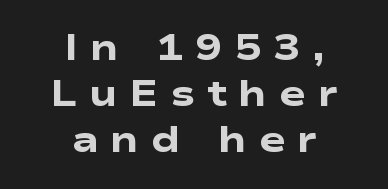
What's the leading like? Ordinary, nothing unusual. The typeface chosen for these lines omits serifs. Looks like regular typesetting: each glyph gets only the width it needs. The sample has been set heavy, in full bold. The space directly below the letters is spotless. This rendering uses center alignment, leaving both contours irregular but symmetric.
